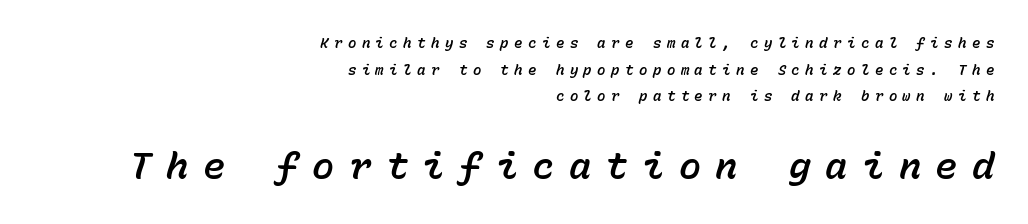
Q: Is the text italic (slanted)? A: Yes, it leans right by about 15 degrees.
Q: Is the text underlined? A: No.
Q: How is the paragraph aligned? A: Right-aligned.
Q: Is the spacing between letters normal or unusually wide? A: Unusually wide.
Q: Is the spacing between lines tight, normal or loose? A: Loose.
Q: Which block of text is set in a larger size, the first (top) or the second (bottom)? A: The second (bottom) one.
Q: Width (condensed, normal, or wide)? A: Normal.
Q: Stroke contrast? A: Low.
Q: x-height? A: Medium.
Q: Monospaced? A: Yes.
